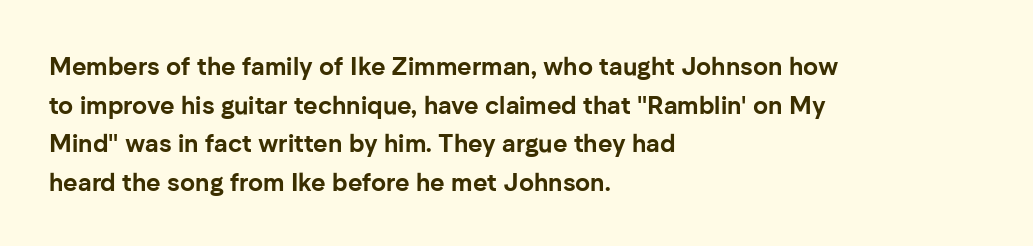
The image shows 25 px bold type, upright; set left-aligned, normal line spacing (1.55x), normal letter spacing, not underlined.
